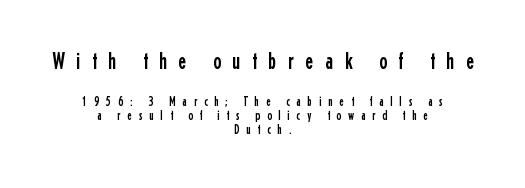
Larger block? The one above; the one below is distinctly smaller. Tightly led — the rows are bunched. Observe the wide spacing: letters keep a clear distance from each other. Underline: absent. Every character sits straight up, as roman type does.
